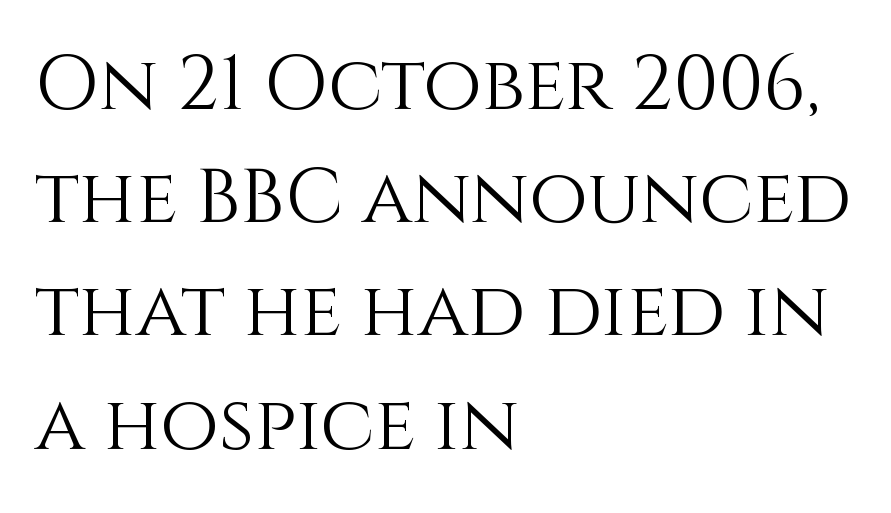
Q: Is the text bold? A: No.
Q: Is the text italic (slanted)? A: No, it is upright.
Q: Is the text underlined? A: No.
Q: How is the paragraph aligned? A: Left-aligned.
Q: Is the spacing between letters normal or unusually wide? A: Normal.
Q: Is the spacing between lines tight, normal or loose? A: Normal.
Q: Width (condensed, normal, or wide)? A: Normal.
Q: x-height? A: Large.
Q: Monospaced? A: No.
